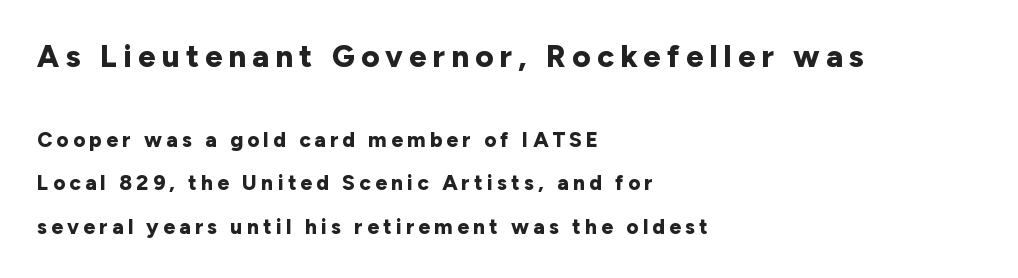
The image shows 31 px bold sans-serif type, upright; set left-aligned, loose line spacing (2.09x), unusually wide letter spacing (+0.2 em), not underlined; the first (top) block is 1.48x larger; low stroke contrast and a medium x-height.
